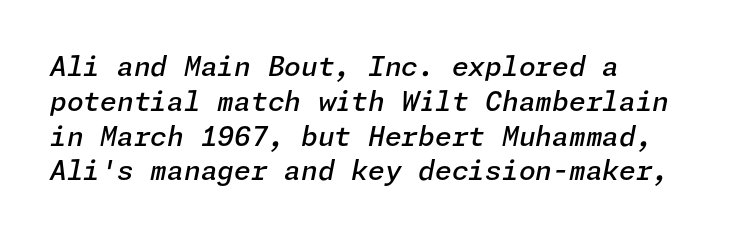
The image shows 27 px text type, italic (leaning right); set left-aligned, normal line spacing (1.29x), normal letter spacing, not underlined.
